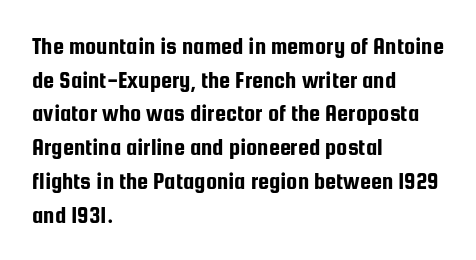
Caption: multi-line text, flush left, ragged right. The font's upright variant was chosen for this text. What stands out about the letter spacing? Nothing — it is the standard amount. Has an underline been added? It has not. This block has exactly the height ordinary leading produces.
